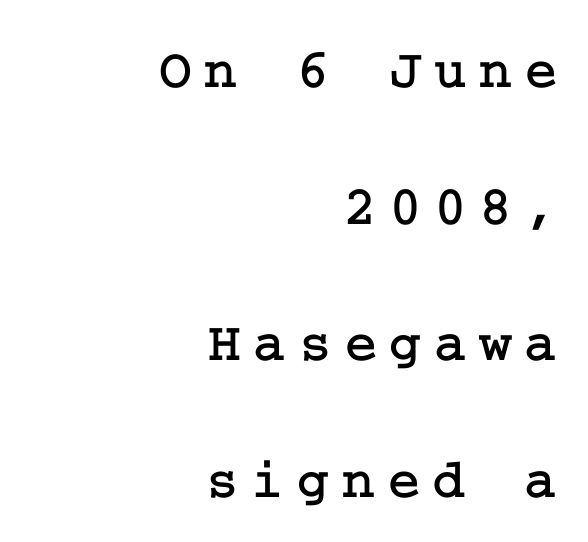
{"serif": "yes", "italic": "no", "width": "normal", "stroke_contrast": "low", "x_height": "medium", "underline": "no", "align": "right", "line_spacing": "loose", "line_spacing_ratio": 2.44, "letter_spacing": "wide", "letter_spacing_em": 0.22, "glyph_px": 56}
